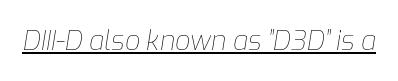
{"italic": "yes", "lean": "right", "slant_degrees": 9, "bold": "no", "underline": "yes", "letter_spacing": "normal", "letter_spacing_em": 0.0, "glyph_px": 27}
